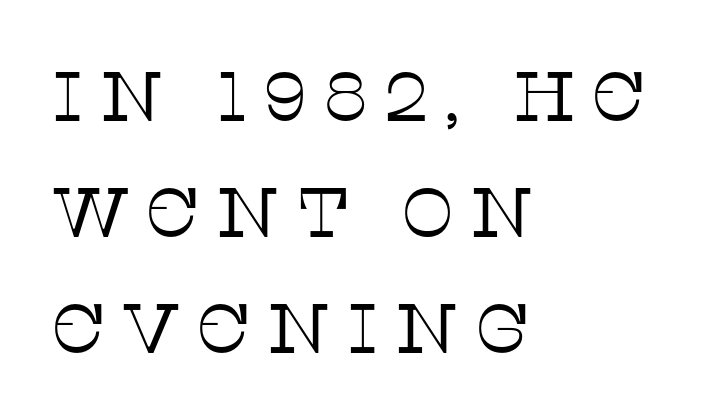
Q: Is the text bold? A: No.
Q: Is the text italic (slanted)? A: No, it is upright.
Q: Is the typeface a serif or a sans-serif typeface? A: Serif.
Q: Is the text underlined? A: No.
Q: How is the paragraph aligned? A: Left-aligned.
Q: Is the spacing between letters normal or unusually wide? A: Unusually wide.
Q: Is the spacing between lines tight, normal or loose? A: Normal.
Q: Width (condensed, normal, or wide)? A: Normal.
Q: Stroke contrast? A: Low.
Q: x-height? A: Large.
Q: Monospaced? A: No.
